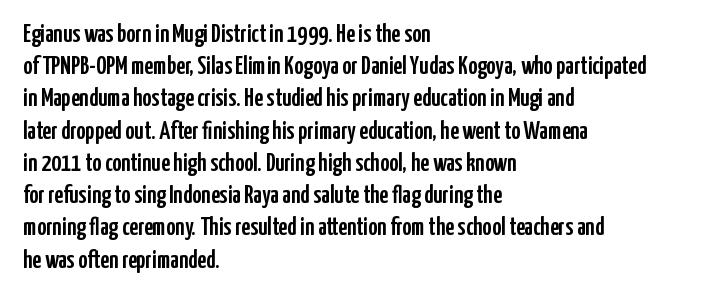
The image shows 25 px text type, upright; set left-aligned, normal line spacing (1.29x), normal letter spacing, not underlined.
